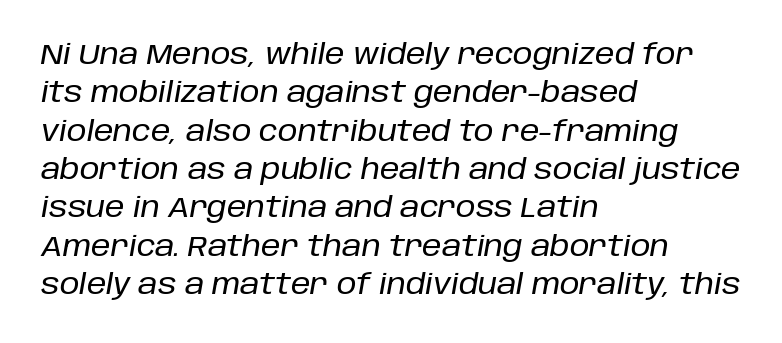
The baseline area is clear. The block of text has a typical density, with ordinary space between rows. Designer's note — italics engaged. Caption: standard tracking, unaltered. The passage is arranged the way most books set body copy — flush left.
